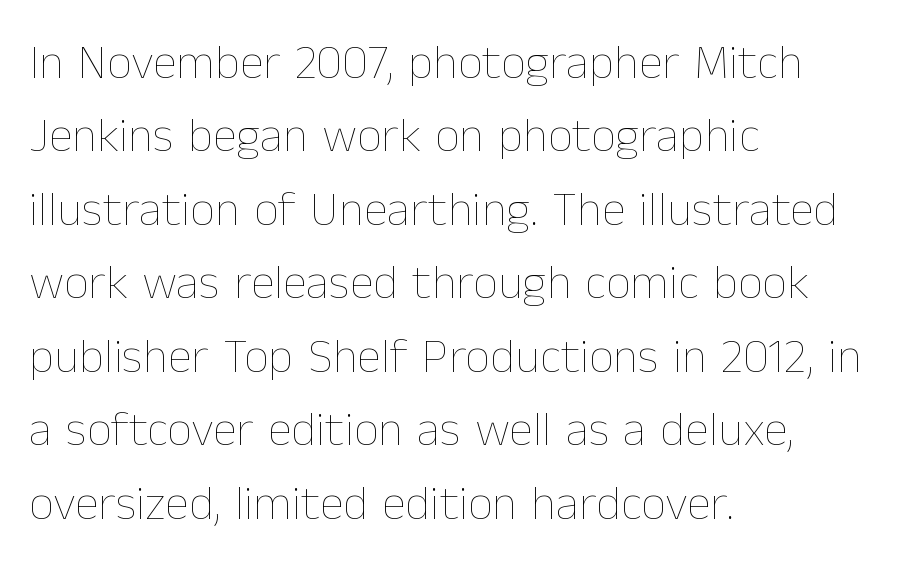
The line texture is even and compact thanks to regular tracking. Letters have the restrained weight of plain body copy at most. A student would call this left alignment; a typographer would say flush left, rag right. These lines are rendered in a variable-pitch font. A bare baseline throughout the passage.
